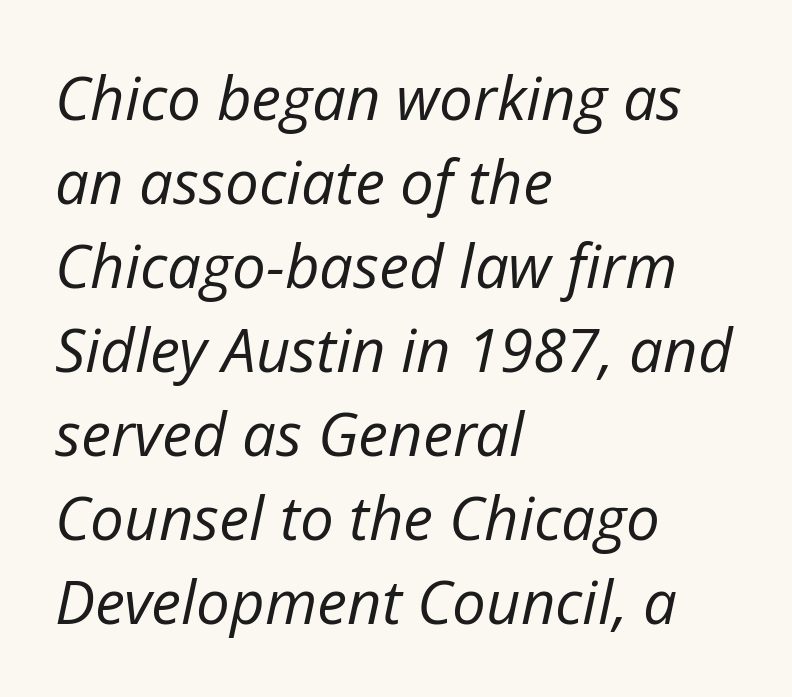
The image shows 60 px regular-weight type, italic (leaning right); set left-aligned, normal line spacing (1.4x), normal letter spacing, not underlined; low stroke contrast and a medium x-height.
